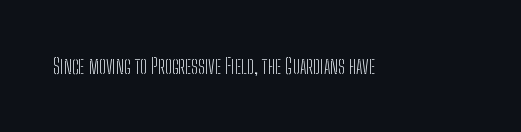
Q: Is the text bold? A: No.
Q: Is the text italic (slanted)? A: No, it is upright.
Q: Is the text underlined? A: No.
Q: Is the spacing between letters normal or unusually wide? A: Normal.
